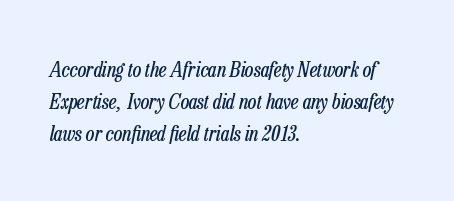
{"italic": "yes", "lean": "right", "slant_degrees": 13, "bold": "no", "underline": "no", "align": "left", "line_spacing": "normal", "line_spacing_ratio": 1.53, "letter_spacing": "normal", "letter_spacing_em": 0.0, "glyph_px": 21}
